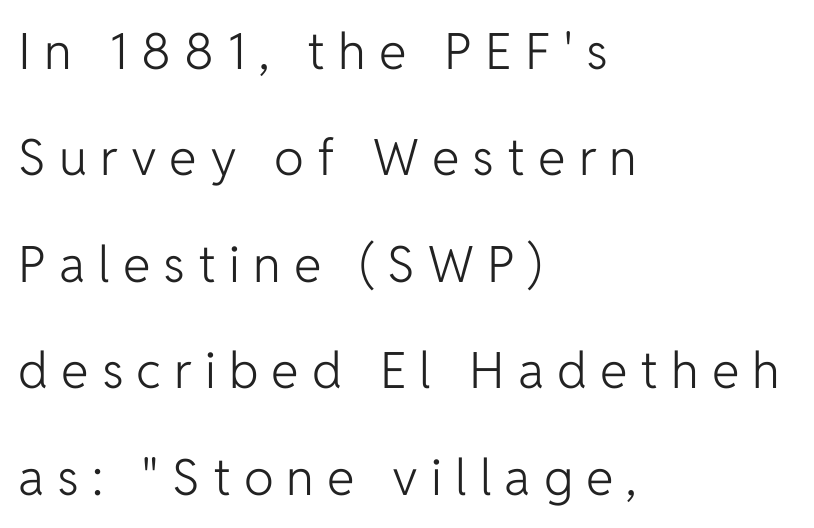
The image shows 50 px light sans-serif type, upright; set left-aligned, loose line spacing (2.13x), unusually wide letter spacing (+0.26 em), not underlined; low stroke contrast and a medium x-height.
